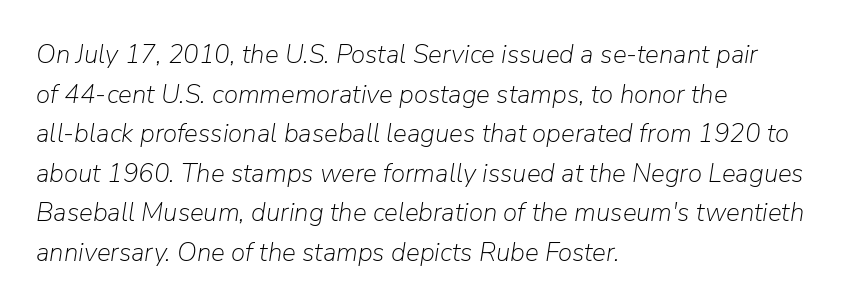
The image shows 26 px text type, italic (leaning right); set left-aligned, normal line spacing (1.52x), normal letter spacing, not underlined.
